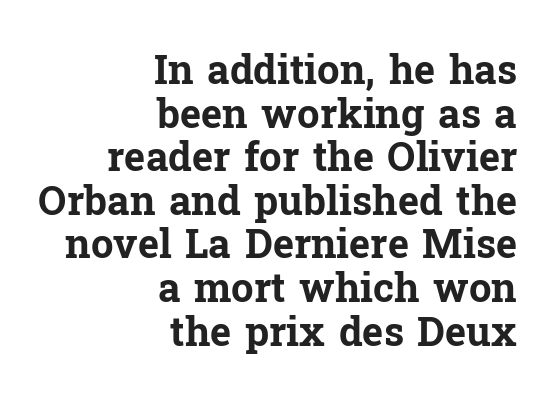
{"serif": "yes", "italic": "no", "bold": "yes", "weight": "bold", "width": "normal", "stroke_contrast": "low", "x_height": "medium", "monospaced": "no", "underline": "no", "align": "right", "line_spacing": "tight", "line_spacing_ratio": 1.09, "letter_spacing": "normal", "letter_spacing_em": 0.0, "glyph_px": 40}
